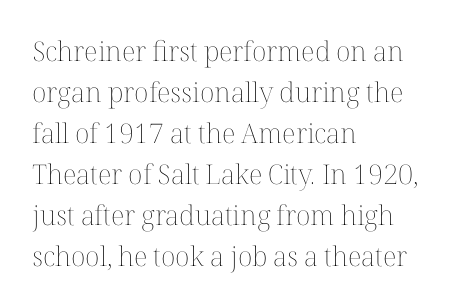
Q: Is the text bold? A: No.
Q: Is the text italic (slanted)? A: No, it is upright.
Q: Is the text underlined? A: No.
Q: How is the paragraph aligned? A: Left-aligned.
Q: Is the spacing between letters normal or unusually wide? A: Normal.
Q: Is the spacing between lines tight, normal or loose? A: Normal.
